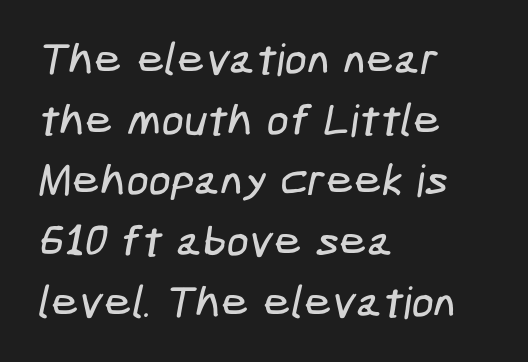
{"serif": "no", "width": "condensed", "stroke_contrast": "low", "x_height": "medium", "underline": "no", "align": "left", "line_spacing": "normal", "line_spacing_ratio": 1.38, "letter_spacing": "normal", "letter_spacing_em": 0.0, "glyph_px": 44}
